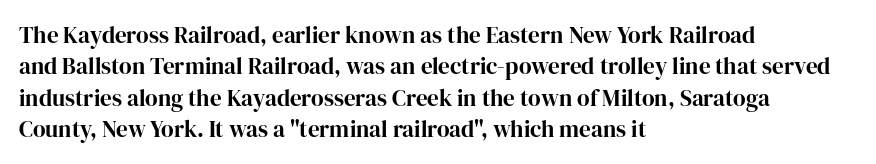
If you drew a line through each stem, it would be perfectly vertical. The face used here has the dense, thick strokes of a bold. All the whitespace from short lines collects on the right. Observe the ordinary spacing: letters are neighbours, not strangers. Rule under the text: the space is simply empty.
